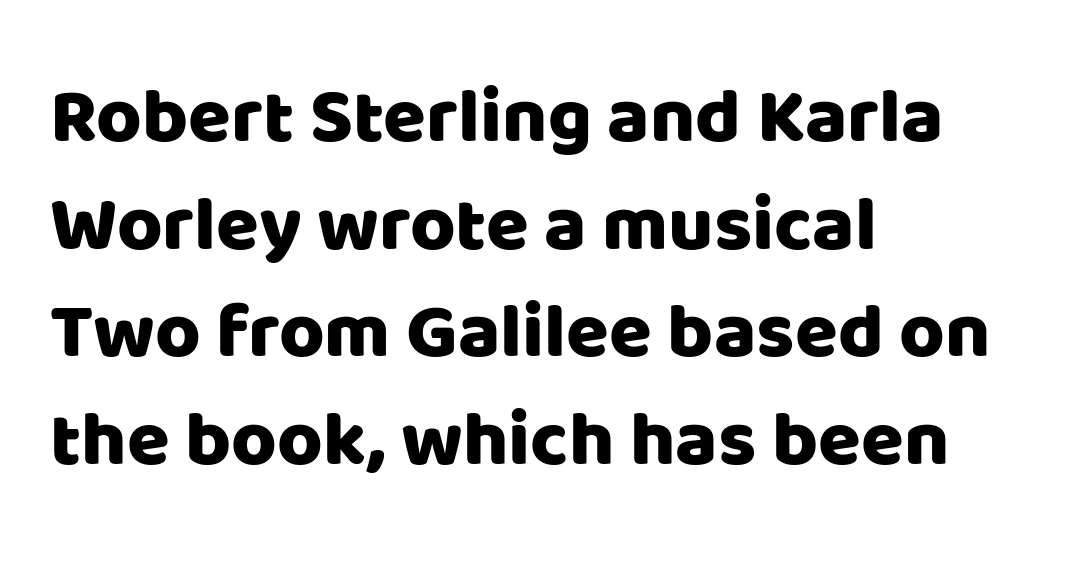
Q: Is the text italic (slanted)? A: No, it is upright.
Q: Is the typeface a serif or a sans-serif typeface? A: Sans-serif.
Q: Is the text underlined? A: No.
Q: How is the paragraph aligned? A: Left-aligned.
Q: Is the spacing between letters normal or unusually wide? A: Normal.
Q: Is the spacing between lines tight, normal or loose? A: Normal.
Q: Width (condensed, normal, or wide)? A: Normal.
Q: Stroke contrast? A: Low.
Q: x-height? A: Large.
Q: Monospaced? A: No.
